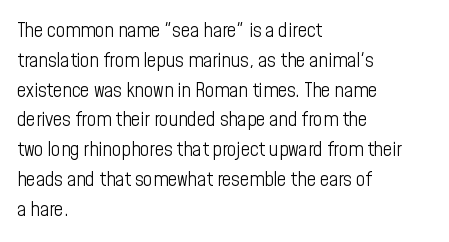
{"italic": "no", "bold": "no", "underline": "no", "align": "left", "line_spacing": "normal", "line_spacing_ratio": 1.49, "letter_spacing": "normal", "letter_spacing_em": 0.0, "glyph_px": 20}
